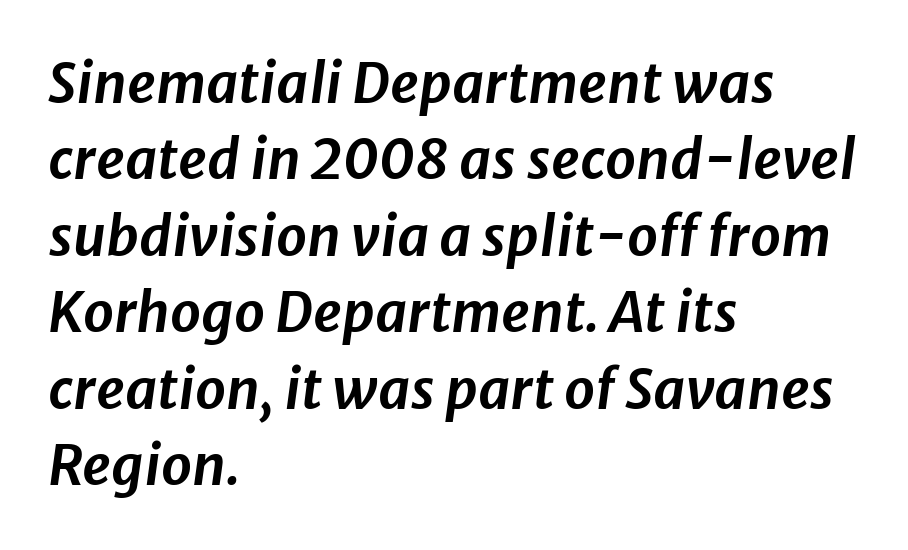
If you drew a line through each stem, it would be angled. This sample has the flowing, uneven cadence of proportional lettering. The tracking reads as untouched default to a designer's eye. Alignment: flush left. The designer left line spacing at the default. Any mark beneath the type? The region is blank.
